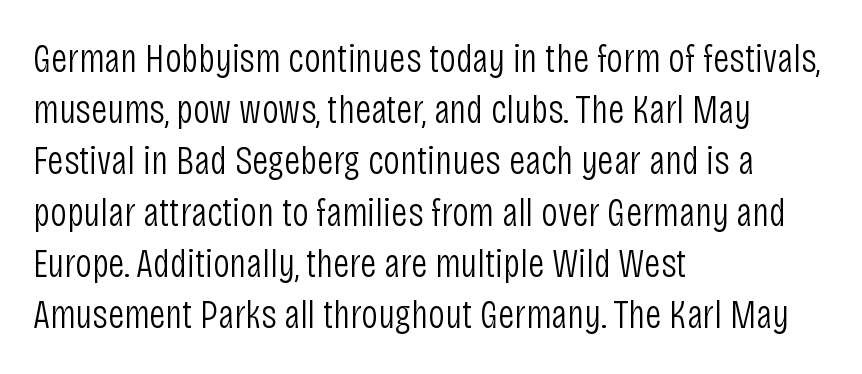
Q: Is the text bold? A: No.
Q: Is the text italic (slanted)? A: No, it is upright.
Q: Is the typeface a serif or a sans-serif typeface? A: Sans-serif.
Q: Is the text underlined? A: No.
Q: How is the paragraph aligned? A: Left-aligned.
Q: Is the spacing between letters normal or unusually wide? A: Normal.
Q: Is the spacing between lines tight, normal or loose? A: Normal.
Q: Width (condensed, normal, or wide)? A: Condensed.
Q: Stroke contrast? A: Low.
Q: x-height? A: Large.
Q: Monospaced? A: No.
